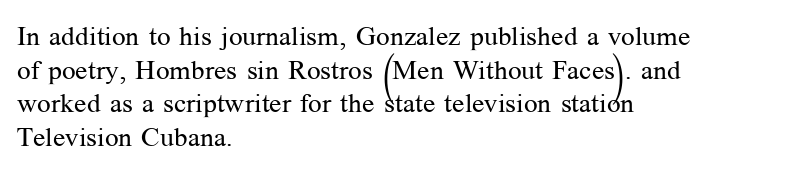
{"italic": "no", "bold": "no", "underline": "no", "align": "left", "line_spacing": "normal", "line_spacing_ratio": 1.25, "letter_spacing": "normal", "letter_spacing_em": 0.0, "glyph_px": 27}
